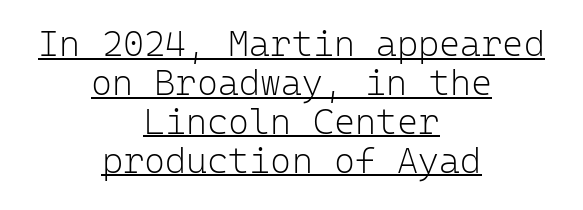
The image shows 36 px light sans-serif type, upright, monospaced; set centered, tight line spacing (1.08x), normal letter spacing, underlined; low stroke contrast and a medium x-height.
